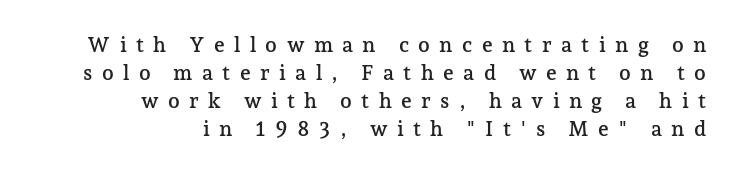
{"italic": "no", "underline": "no", "align": "right", "line_spacing": "normal", "line_spacing_ratio": 1.33, "letter_spacing": "wide", "letter_spacing_em": 0.44, "glyph_px": 21}
